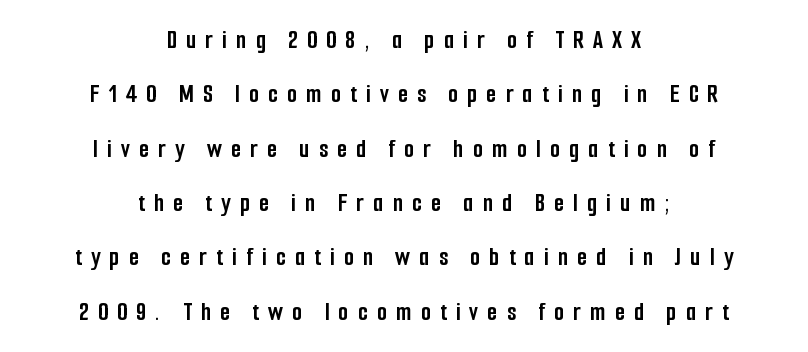
The image shows 26 px bold type, upright; set centered, loose line spacing (2.09x), unusually wide letter spacing (+0.35 em), not underlined.
